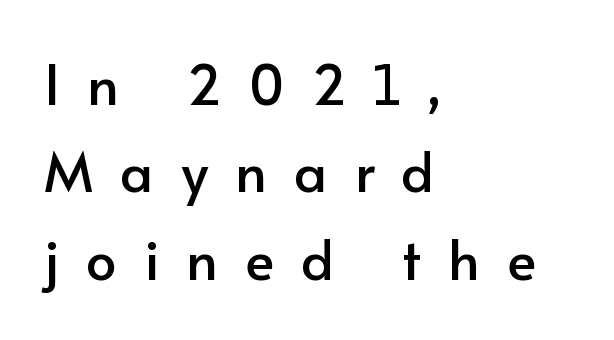
Q: Is the text italic (slanted)? A: No, it is upright.
Q: Is the typeface a serif or a sans-serif typeface? A: Sans-serif.
Q: Is the text underlined? A: No.
Q: How is the paragraph aligned? A: Left-aligned.
Q: Is the spacing between letters normal or unusually wide? A: Unusually wide.
Q: Is the spacing between lines tight, normal or loose? A: Normal.
Q: Width (condensed, normal, or wide)? A: Normal.
Q: Stroke contrast? A: Low.
Q: x-height? A: Small.
Q: Monospaced? A: No.
